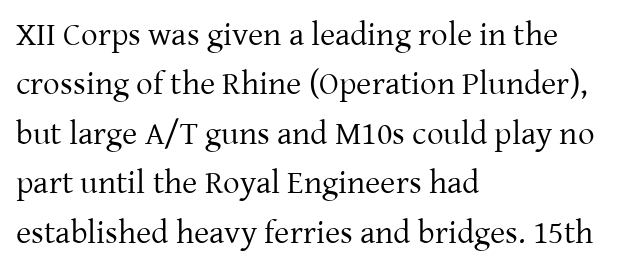
The image shows 33 px regular-weight serif type, upright; set left-aligned, normal line spacing (1.5x), normal letter spacing, not underlined; low stroke contrast and a medium x-height.
